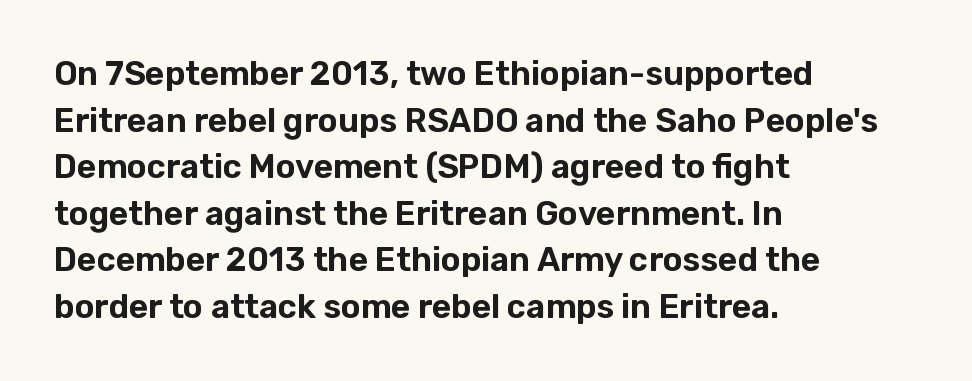
{"serif": "no", "italic": "no", "width": "normal", "stroke_contrast": "low", "x_height": "medium", "monospaced": "no", "underline": "no", "align": "left", "line_spacing": "normal", "line_spacing_ratio": 1.41, "letter_spacing": "normal", "letter_spacing_em": 0.0, "glyph_px": 33}
